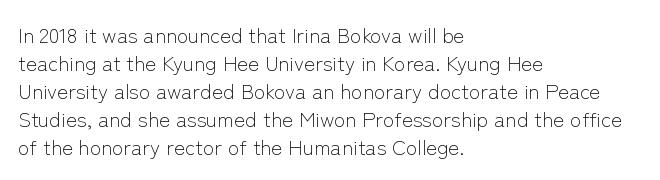
The image shows 21 px text type, upright; set left-aligned, normal line spacing (1.33x), normal letter spacing, not underlined.
